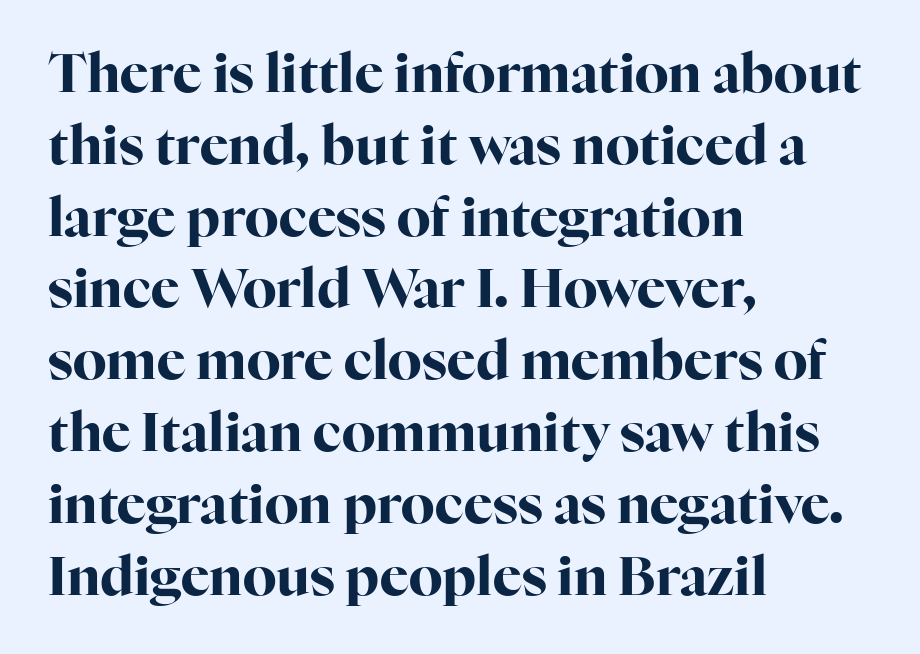
Q: Is the text bold? A: Yes.
Q: Is the text italic (slanted)? A: No, it is upright.
Q: Is the typeface a serif or a sans-serif typeface? A: Serif.
Q: Is the text underlined? A: No.
Q: How is the paragraph aligned? A: Left-aligned.
Q: Is the spacing between letters normal or unusually wide? A: Normal.
Q: Is the spacing between lines tight, normal or loose? A: Normal.
Q: Width (condensed, normal, or wide)? A: Normal.
Q: Stroke contrast? A: High.
Q: x-height? A: Medium.
Q: Monospaced? A: No.
